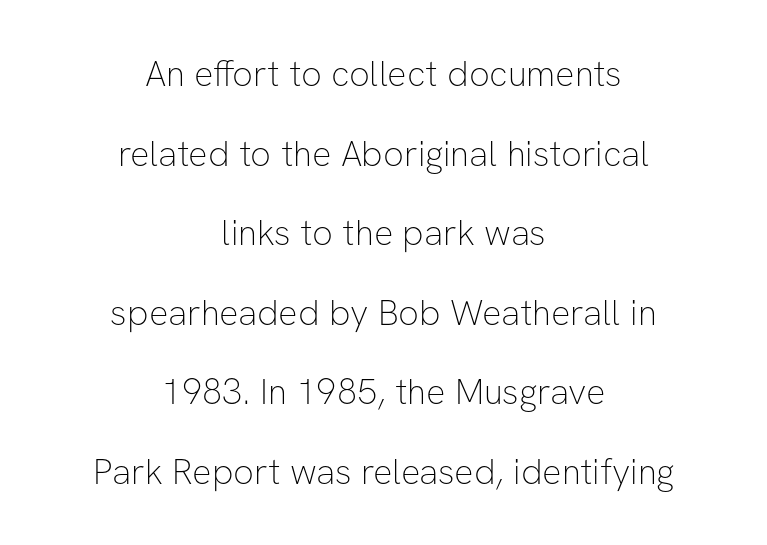
Standard letterfit; no display-style spreading of the glyphs. Rule under the text: the space is simply empty. Heaviness? Minimal to ordinary, like unemphasized prose. Letterform terminals end flat and unadorned throughout the passage. Is this a fixed-width face? No — the glyphs have proportional, varying widths. These lines were composed using upright roman letters.
